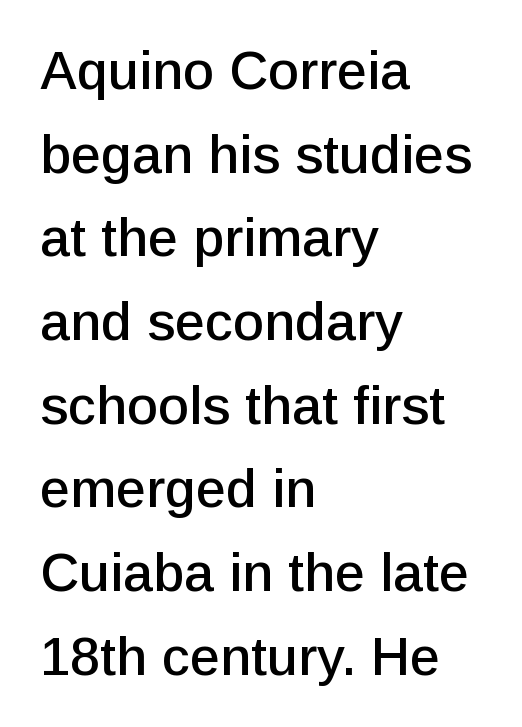
{"serif": "no", "italic": "no", "width": "normal", "stroke_contrast": "low", "x_height": "medium", "monospaced": "no", "underline": "no", "align": "left", "line_spacing": "normal", "line_spacing_ratio": 1.55, "letter_spacing": "normal", "letter_spacing_em": 0.0, "glyph_px": 54}
